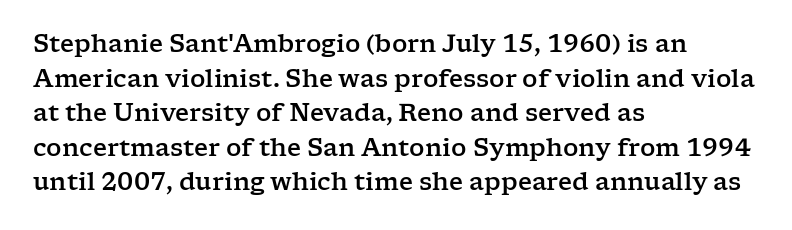
The compositor pushed each line to the left boundary. Compared with typical paragraphs, the rows here are spaced about the same. Here the glyphs are tracked normally, forming tight word shapes. Check the space under the baseline: it is left empty. You can tell it's not italic because the verticals are truly vertical.
